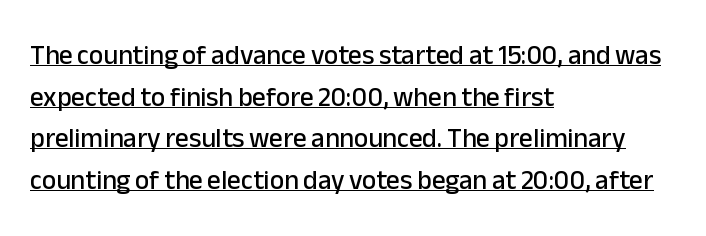
The image shows 27 px text type, upright; set left-aligned, normal line spacing (1.54x), normal letter spacing, underlined.
